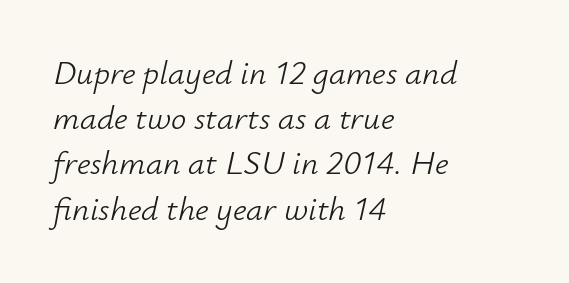
The image shows 34 px light type, italic (leaning right); set left-aligned, normal line spacing (1.33x), normal letter spacing, not underlined; low stroke contrast and a small x-height.
